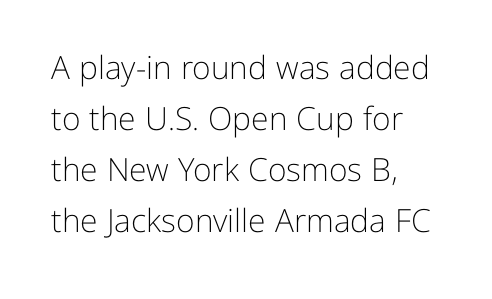
{"serif": "no", "italic": "no", "bold": "no", "weight": "light", "width": "normal", "stroke_contrast": "low", "x_height": "medium", "monospaced": "no", "underline": "no", "align": "left", "line_spacing": "normal", "line_spacing_ratio": 1.59, "letter_spacing": "normal", "letter_spacing_em": 0.0, "glyph_px": 32}
